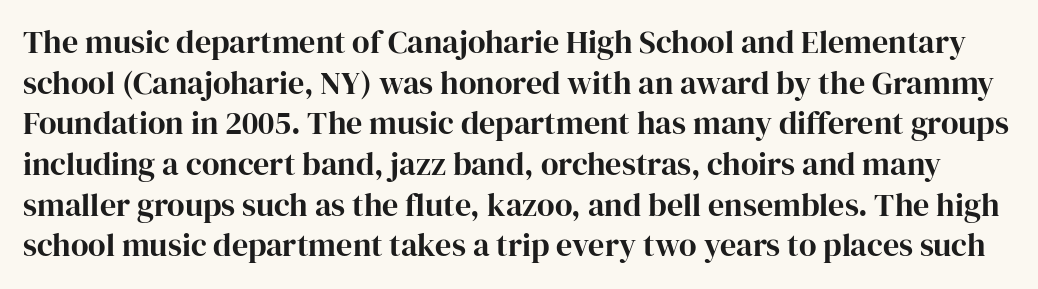
Q: Is the text italic (slanted)? A: No, it is upright.
Q: Is the typeface a serif or a sans-serif typeface? A: Serif.
Q: Is the text underlined? A: No.
Q: Is the spacing between letters normal or unusually wide? A: Normal.
Q: Is the spacing between lines tight, normal or loose? A: Normal.
Q: Width (condensed, normal, or wide)? A: Normal.
Q: Stroke contrast? A: High.
Q: x-height? A: Medium.
Q: Monospaced? A: No.
